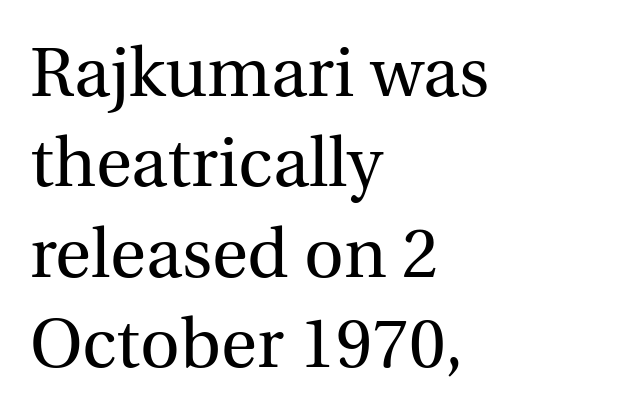
Each line starts at the same left margin while the right side varies. Summary of weight: not heavy and not bold. Spacing verdict: proportional, widths tailored to each character. Posture: vertical. Type style note: has serifs. Descenders hang freely into open space.
